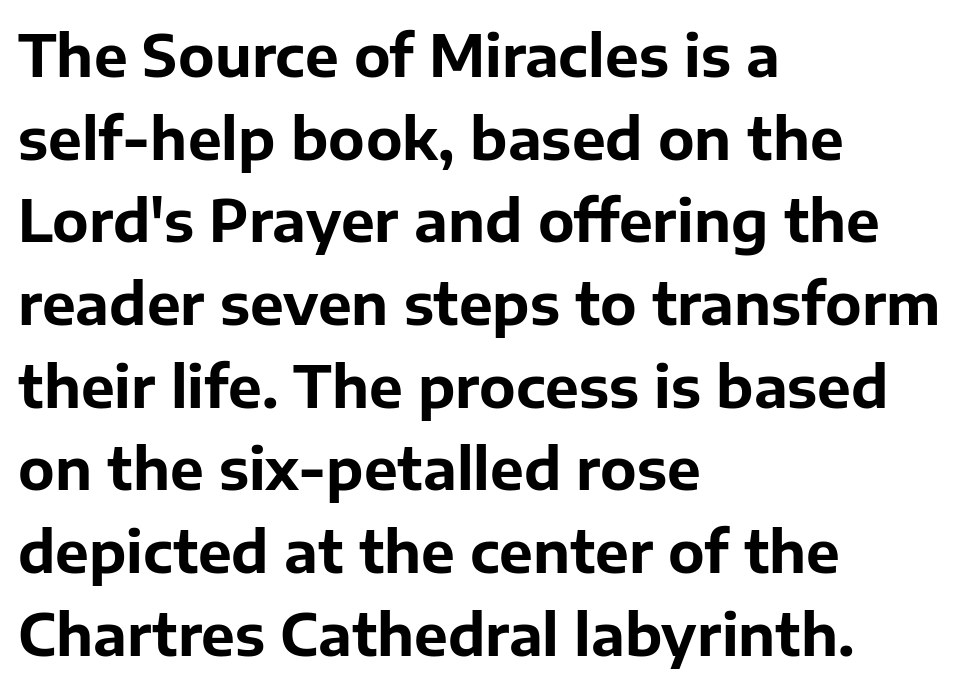
Q: Is the text bold? A: Yes.
Q: Is the text italic (slanted)? A: No, it is upright.
Q: Is the typeface a serif or a sans-serif typeface? A: Sans-serif.
Q: Is the text underlined? A: No.
Q: How is the paragraph aligned? A: Left-aligned.
Q: Is the spacing between letters normal or unusually wide? A: Normal.
Q: Is the spacing between lines tight, normal or loose? A: Normal.
Q: Width (condensed, normal, or wide)? A: Normal.
Q: Stroke contrast? A: Low.
Q: x-height? A: Medium.
Q: Monospaced? A: No.
